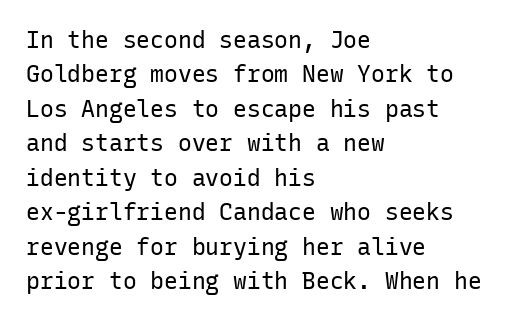
{"italic": "no", "bold": "no", "underline": "no", "align": "left", "line_spacing": "normal", "line_spacing_ratio": 1.5, "letter_spacing": "normal", "letter_spacing_em": 0.0, "glyph_px": 23}
